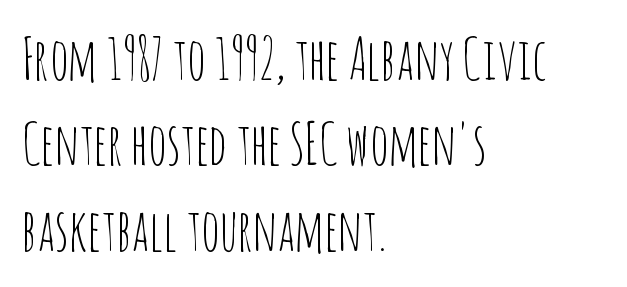
The image shows 57 px thin, condensed sans-serif type, upright; set left-aligned, normal line spacing (1.5x), normal letter spacing, not underlined; low stroke contrast and a large x-height.
